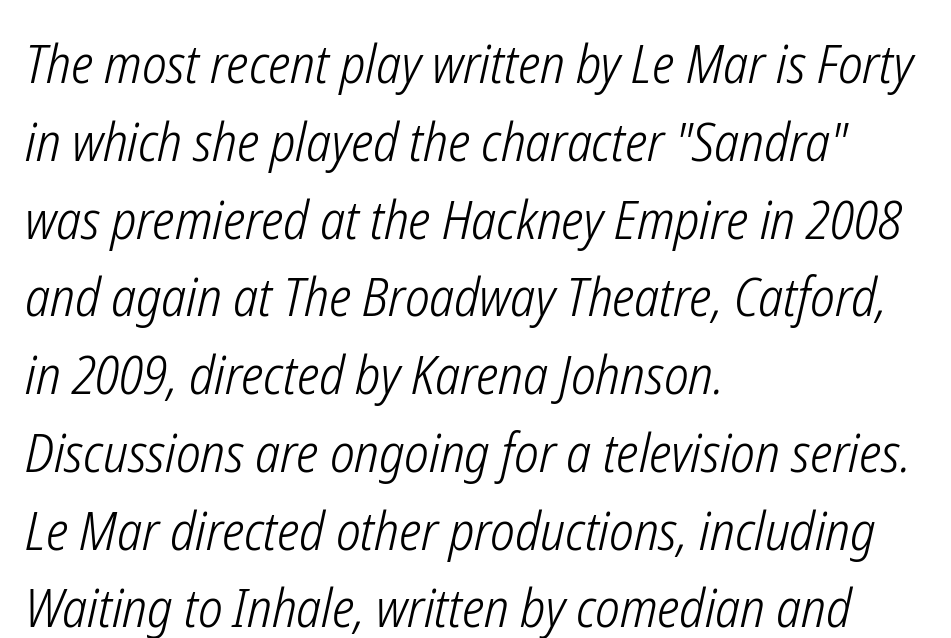
The image shows 54 px light, condensed type, italic (leaning right); set left-aligned, normal line spacing (1.44x), normal letter spacing, not underlined; low stroke contrast and a medium x-height.
